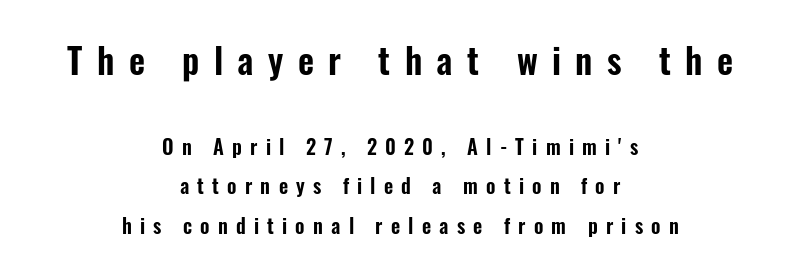
Q: Is the text italic (slanted)? A: No, it is upright.
Q: Is the typeface a serif or a sans-serif typeface? A: Sans-serif.
Q: Is the text underlined? A: No.
Q: How is the paragraph aligned? A: Centered.
Q: Is the spacing between letters normal or unusually wide? A: Unusually wide.
Q: Is the spacing between lines tight, normal or loose? A: Loose.
Q: Which block of text is set in a larger size, the first (top) or the second (bottom)? A: The first (top) one.
Q: Width (condensed, normal, or wide)? A: Condensed.
Q: Stroke contrast? A: Low.
Q: x-height? A: Medium.
Q: Monospaced? A: No.
